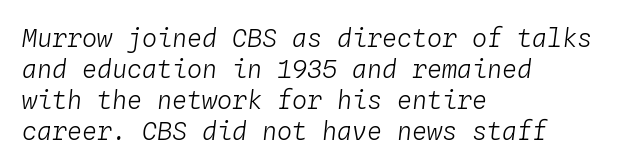
{"italic": "yes", "lean": "right", "slant_degrees": 4, "bold": "no", "underline": "no", "align": "left", "line_spacing_ratio": 1.24, "letter_spacing": "normal", "letter_spacing_em": 0.0, "glyph_px": 25}
